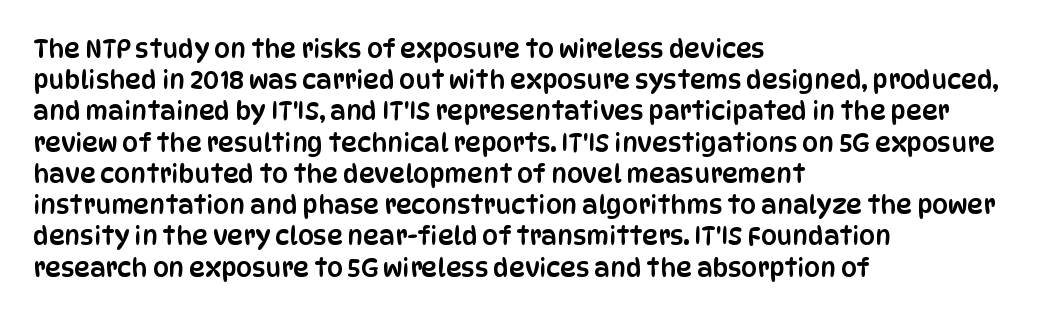
The image shows 25 px text type, upright; set left-aligned, normal line spacing (1.25x), normal letter spacing, not underlined.
